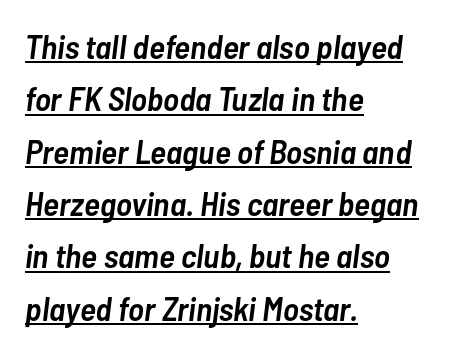
Q: Is the text bold? A: Semi-bold.
Q: Is the text italic (slanted)? A: Yes, it leans right by about 7 degrees.
Q: Is the text underlined? A: Yes.
Q: How is the paragraph aligned? A: Left-aligned.
Q: Is the spacing between letters normal or unusually wide? A: Normal.
Q: Is the spacing between lines tight, normal or loose? A: Normal.
Q: Width (condensed, normal, or wide)? A: Condensed.
Q: Stroke contrast? A: Low.
Q: x-height? A: Medium.
Q: Monospaced? A: No.
